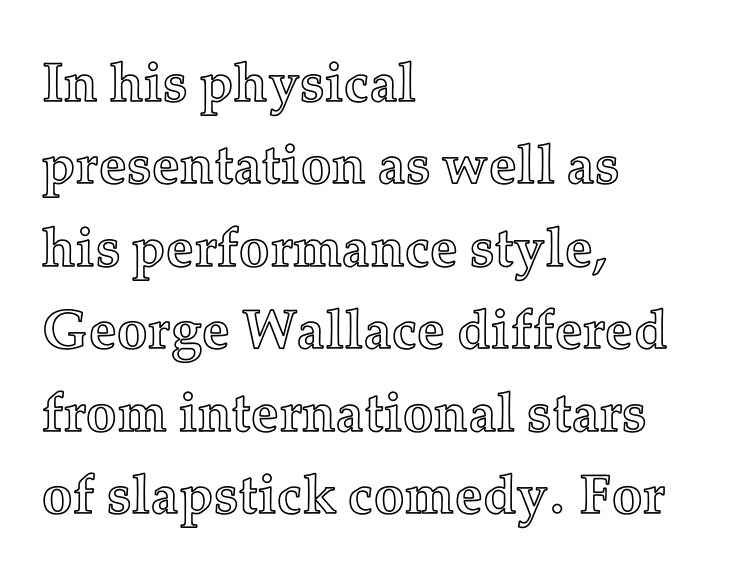
Q: Is the text italic (slanted)? A: No, it is upright.
Q: Is the text underlined? A: No.
Q: How is the paragraph aligned? A: Left-aligned.
Q: Is the spacing between letters normal or unusually wide? A: Normal.
Q: Is the spacing between lines tight, normal or loose? A: Normal.
Q: Width (condensed, normal, or wide)? A: Normal.
Q: x-height? A: Medium.
Q: Monospaced? A: No.
